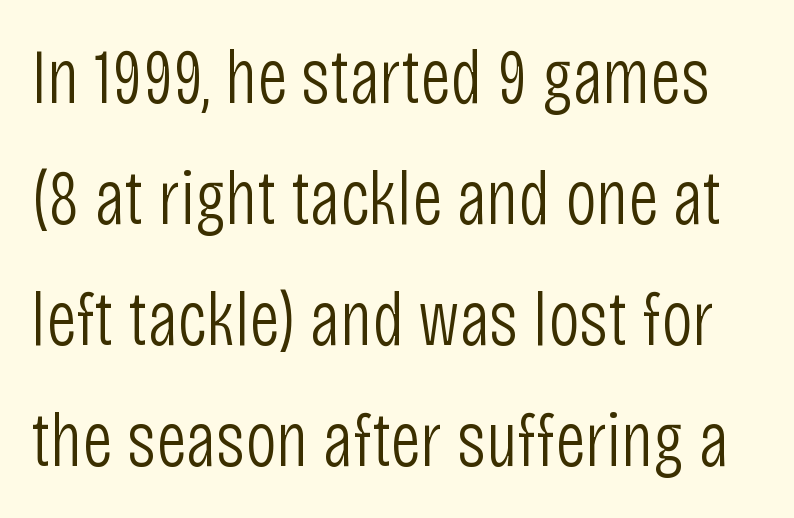
Honestly, the letter spacing is just normal — you wouldn't notice it. The strokes are not fattened; the text isn't bold. Words float on clear page, feet unadorned. Each letter's strokes conclude bluntly, with no projecting serifs.
